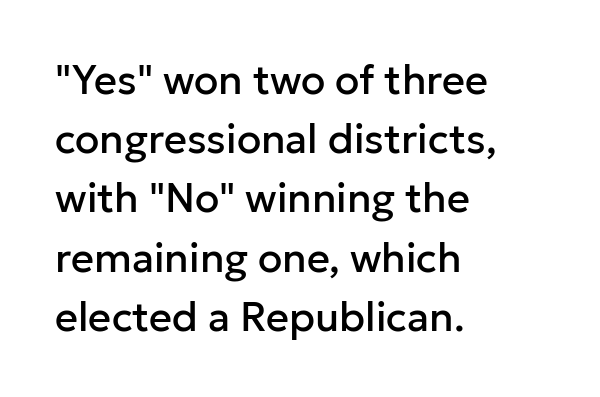
Q: Is the text italic (slanted)? A: No, it is upright.
Q: Is the typeface a serif or a sans-serif typeface? A: Sans-serif.
Q: Is the text underlined? A: No.
Q: How is the paragraph aligned? A: Left-aligned.
Q: Is the spacing between letters normal or unusually wide? A: Normal.
Q: Is the spacing between lines tight, normal or loose? A: Normal.
Q: Width (condensed, normal, or wide)? A: Normal.
Q: Stroke contrast? A: Low.
Q: x-height? A: Medium.
Q: Monospaced? A: No.
